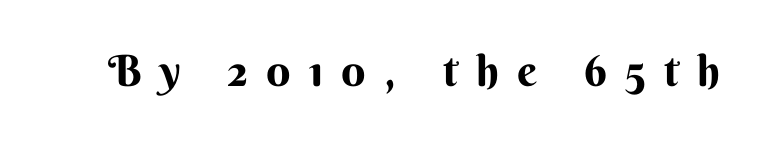
Q: Is the text bold? A: Yes.
Q: Is the text italic (slanted)? A: No, it is upright.
Q: Is the typeface a serif or a sans-serif typeface? A: Sans-serif.
Q: Is the text underlined? A: No.
Q: Is the spacing between letters normal or unusually wide? A: Unusually wide.
Q: Width (condensed, normal, or wide)? A: Normal.
Q: Stroke contrast? A: Medium.
Q: x-height? A: Small.
Q: Monospaced? A: No.
